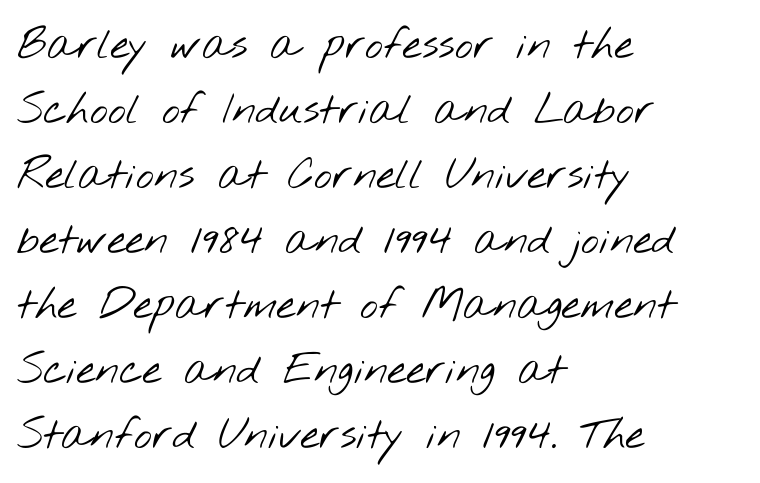
Default kerning and tracking; the words read as compact shapes. The lines are quadded left. Lines of text with bare space underneath. Is this a fixed-width face? No — the glyphs have proportional, varying widths. The letterforms sit at book weight or below.
